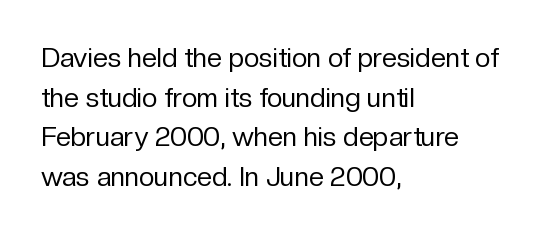
Q: Is the text bold? A: No.
Q: Is the text italic (slanted)? A: No, it is upright.
Q: Is the text underlined? A: No.
Q: How is the paragraph aligned? A: Left-aligned.
Q: Is the spacing between letters normal or unusually wide? A: Normal.
Q: Is the spacing between lines tight, normal or loose? A: Normal.
